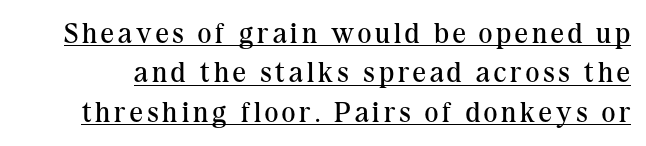
{"serif": "yes", "italic": "no", "bold": "no", "weight": "regular", "width": "normal", "stroke_contrast": "medium", "x_height": "medium", "monospaced": "no", "underline": "yes", "line_spacing": "normal", "line_spacing_ratio": 1.36, "glyph_px": 29}
